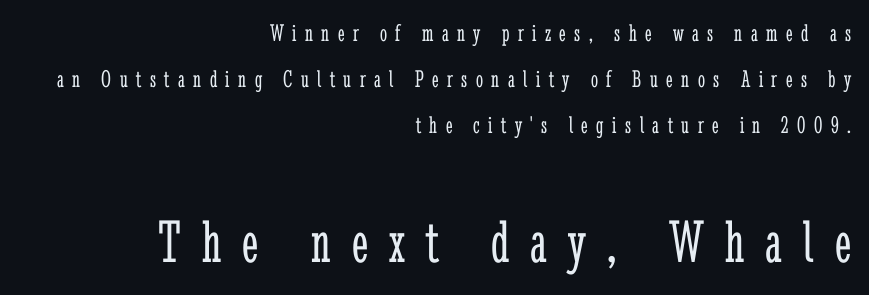
{"serif": "yes", "italic": "no", "bold": "no", "weight": "light", "width": "condensed", "stroke_contrast": "low", "x_height": "medium", "monospaced": "no", "underline": "no", "align": "right", "line_spacing_ratio": 1.84, "letter_spacing": "wide", "letter_spacing_em": 0.34, "larger_block": "second", "size_ratio": 2.48, "glyph_px": 62}
